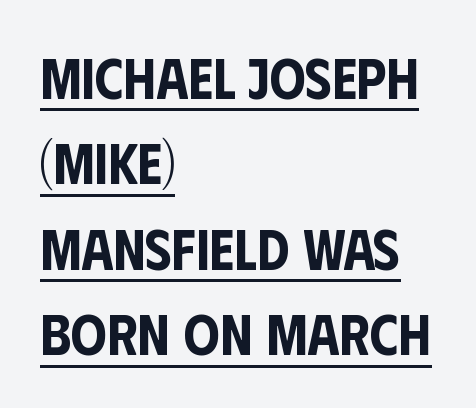
The image shows 57 px condensed sans-serif type, upright; set left-aligned, normal line spacing (1.5x), normal letter spacing, underlined; low stroke contrast and a large x-height.
